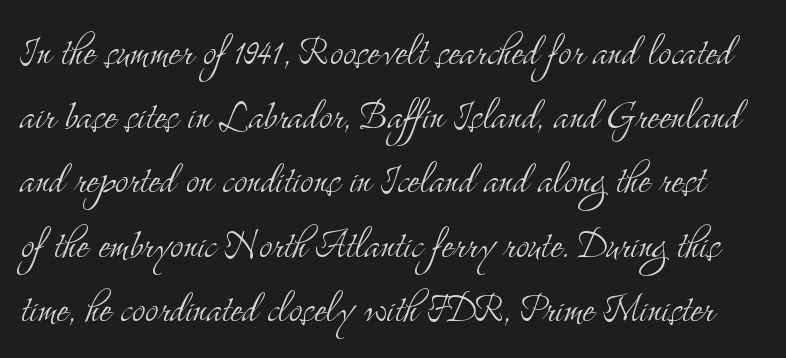
Q: Is the text bold? A: No.
Q: Is the text italic (slanted)? A: Yes.
Q: Is the typeface a serif or a sans-serif typeface? A: Serif.
Q: Is the text underlined? A: No.
Q: Is the spacing between letters normal or unusually wide? A: Normal.
Q: Is the spacing between lines tight, normal or loose? A: Normal.
Q: Width (condensed, normal, or wide)? A: Condensed.
Q: Stroke contrast? A: Medium.
Q: x-height? A: Small.
Q: Monospaced? A: No.
